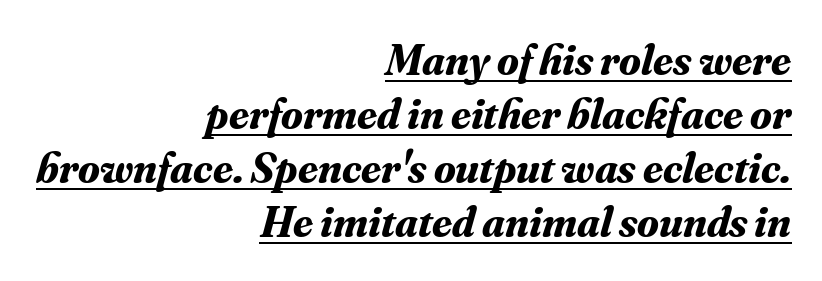
When letters slant like this, we call the style italic. The letters are bold, with thick, heavy strokes. The letterforms sit shoulder to shoulder at normal distance. The passage is arranged like a letterhead date or caption credit — flush right.
